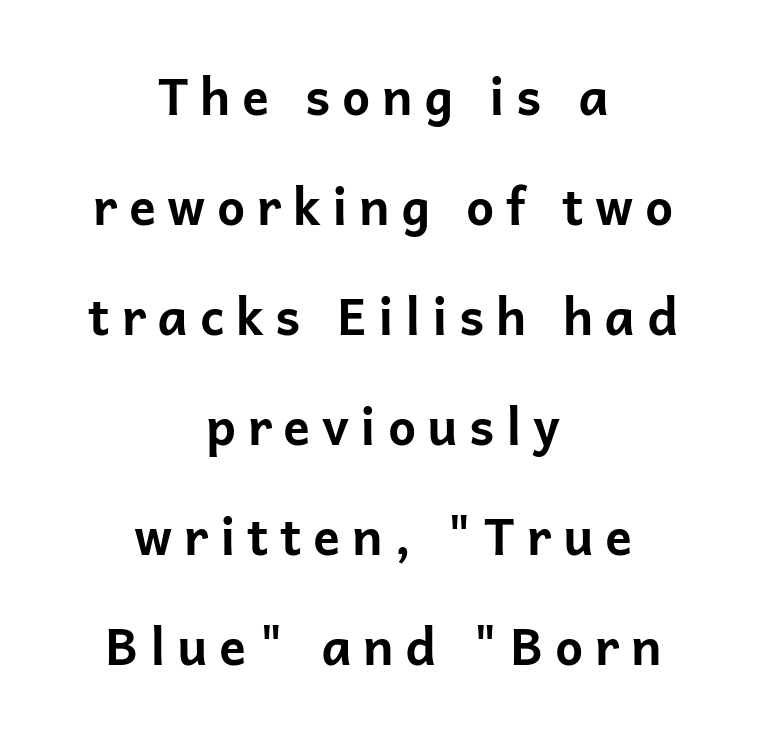
{"serif": "no", "italic": "no", "bold": "yes", "weight": "bold", "width": "normal", "stroke_contrast": "low", "x_height": "medium", "monospaced": "no", "underline": "no", "align": "center", "line_spacing": "loose", "line_spacing_ratio": 2.2, "letter_spacing": "wide", "letter_spacing_em": 0.23, "glyph_px": 50}
